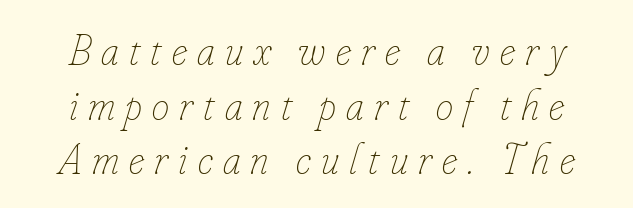
Q: Is the text bold? A: No.
Q: Is the text italic (slanted)? A: Yes, it leans right by about 16 degrees.
Q: Is the text underlined? A: No.
Q: How is the paragraph aligned? A: Centered.
Q: Is the spacing between letters normal or unusually wide? A: Unusually wide.
Q: Width (condensed, normal, or wide)? A: Condensed.
Q: Stroke contrast? A: Low.
Q: x-height? A: Small.
Q: Monospaced? A: No.
